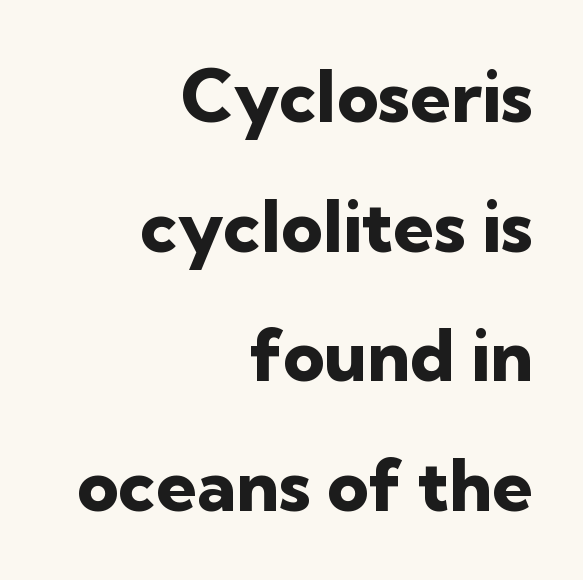
{"serif": "no", "italic": "no", "bold": "yes", "weight": "heavy", "width": "normal", "stroke_contrast": "low", "x_height": "medium", "monospaced": "no", "underline": "no", "align": "right", "line_spacing_ratio": 1.8, "letter_spacing": "normal", "letter_spacing_em": 0.0, "glyph_px": 72}
